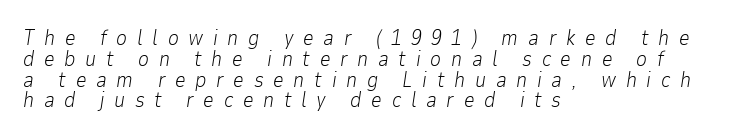
Q: Is the text bold? A: No.
Q: Is the text italic (slanted)? A: Yes, it leans right by about 9 degrees.
Q: Is the text underlined? A: No.
Q: How is the paragraph aligned? A: Left-aligned.
Q: Is the spacing between letters normal or unusually wide? A: Unusually wide.
Q: Is the spacing between lines tight, normal or loose? A: Tight.
